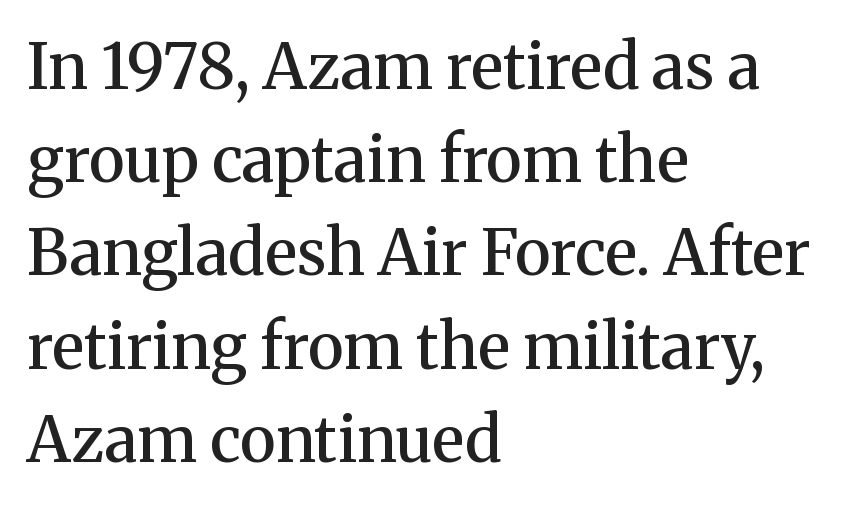
The image shows 63 px semibold serif type, upright; set left-aligned, normal line spacing (1.48x), normal letter spacing, not underlined; medium stroke contrast and a medium x-height.
